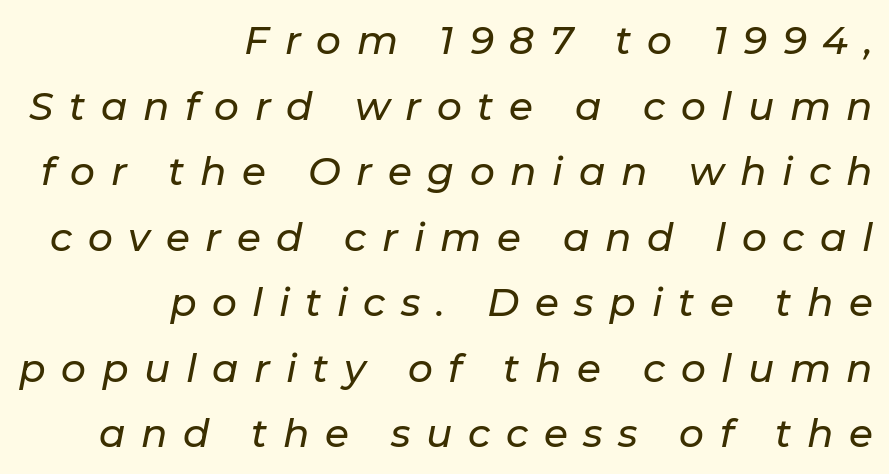
{"italic": "yes", "lean": "right", "slant_degrees": 11, "width": "normal", "stroke_contrast": "low", "x_height": "medium", "monospaced": "no", "underline": "no", "align": "right", "line_spacing": "normal", "line_spacing_ratio": 1.68, "letter_spacing": "wide", "letter_spacing_em": 0.4, "glyph_px": 39}
